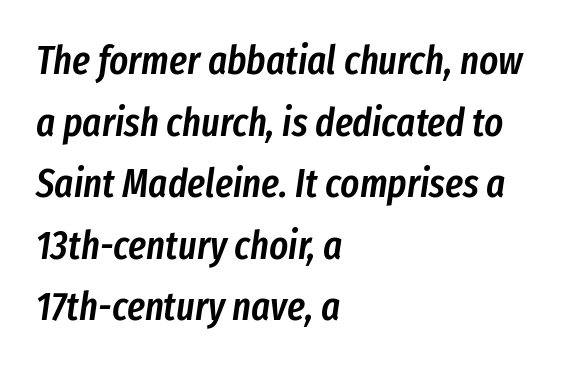
The image shows 40 px semibold, condensed type, italic (leaning right); set left-aligned, normal line spacing (1.54x), normal letter spacing, not underlined; low stroke contrast and a medium x-height.
